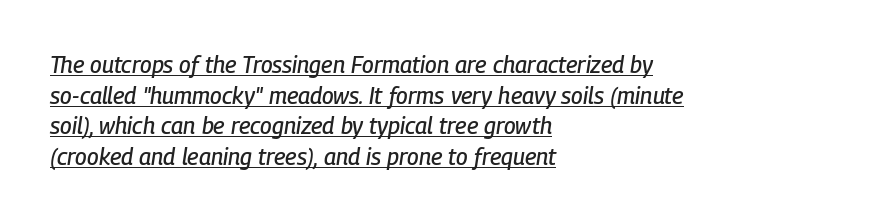
The image shows 23 px text type, italic (leaning right); set left-aligned, normal line spacing (1.33x), normal letter spacing, underlined.
